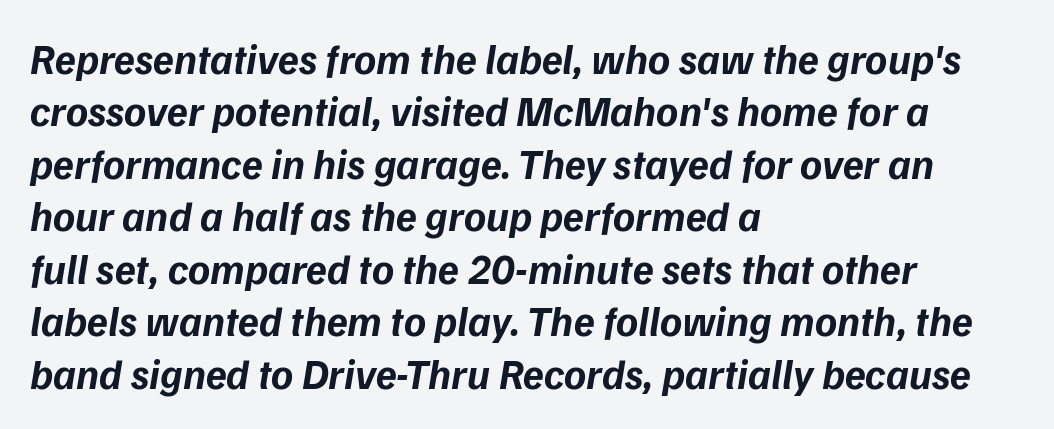
Proportional: the letters do not fall into vertical columns. Check the space under the baseline: it is left empty. Reading down the column, the eye jumps a familiar distance to each next line. Font category for this specimen: sans-serif. Set as a true bold cut, around the 700 mark.
